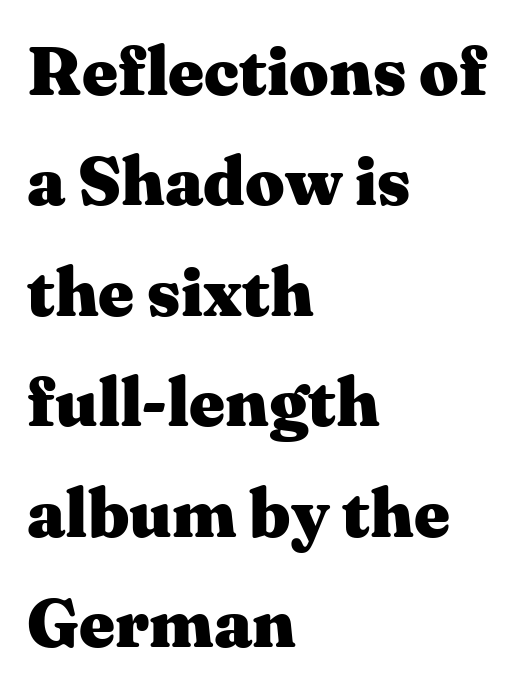
Rows of type keep a routine distance in the vertical direction. Is this a fixed-width face? No — the glyphs have proportional, varying widths. Nobody touched the tracking dial on this one. Caption: multi-line text, flush left, ragged right. These lines carry a lot of weight — the face is fully bold.
